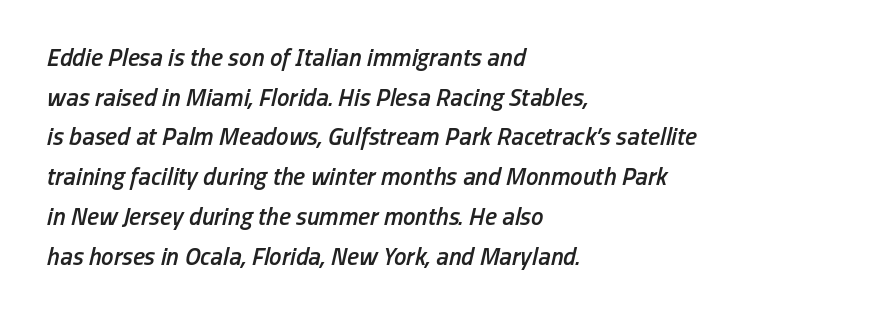
Stroke thickness is moderately raised; the sample reads as semibold. Interline gaps are of average width in this sample. The space beneath each line is pristine and unruled. Is the block centered? No — it sits flush against the left margin. Is the type slanted? Yes — the strokes lean at a clear angle. Characters follow at the spacing the type designer built in.
